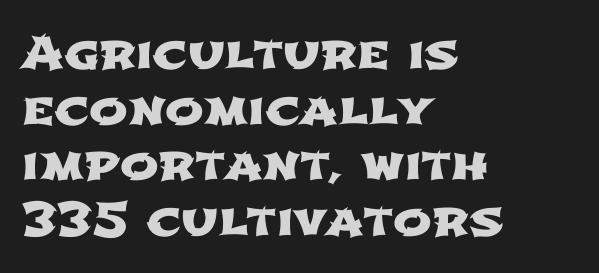
{"serif": "no", "width": "wide", "stroke_contrast": "low", "x_height": "medium", "monospaced": "no", "underline": "no", "align": "left", "line_spacing_ratio": 1.21, "letter_spacing": "normal", "letter_spacing_em": 0.0, "glyph_px": 46}
